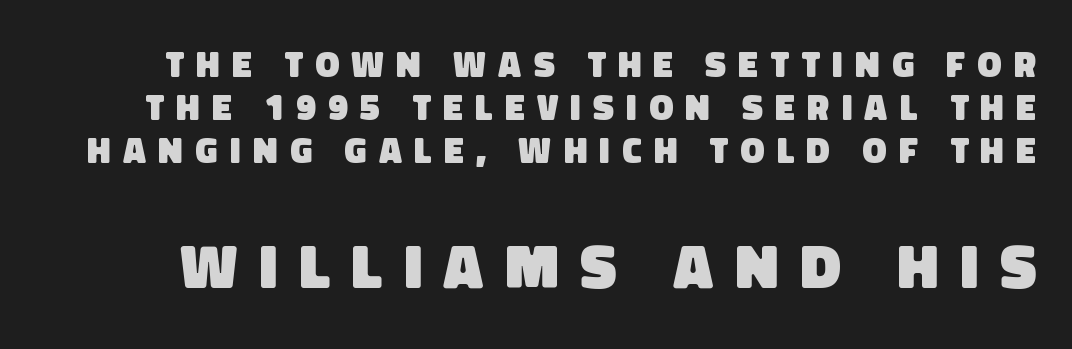
This sample has the flowing, uneven cadence of proportional lettering. Visually, the bottom section dominates because its glyphs are scaled up. Here the glyphs are tracked loosely, breaking word shapes into spaced letters. Bare-footed words on every line. The face used here has the dense, thick strokes of a bold. You can tell from the bare stems that sans-serif type was used.
